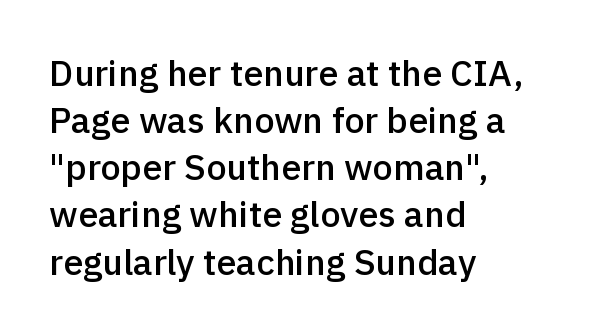
{"serif": "no", "italic": "no", "bold": "semi", "weight": "semibold", "width": "normal", "x_height": "medium", "monospaced": "no", "underline": "no", "align": "left", "line_spacing": "normal", "line_spacing_ratio": 1.31, "letter_spacing": "normal", "letter_spacing_em": 0.0, "glyph_px": 36}
